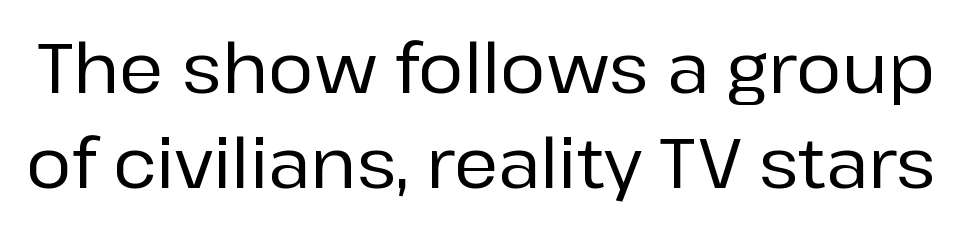
The image shows 69 px sans-serif type, upright; set normal line spacing (1.37x), normal letter spacing, not underlined; low stroke contrast and a medium x-height.
